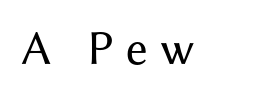
Each letter keeps its own natural width here, so spacing adapts to shape. Grotesque or geometric, the face here clearly has no serifs. Does the lettering tilt? It doesn't — this is upright. The passage shown is not underscored anywhere.
